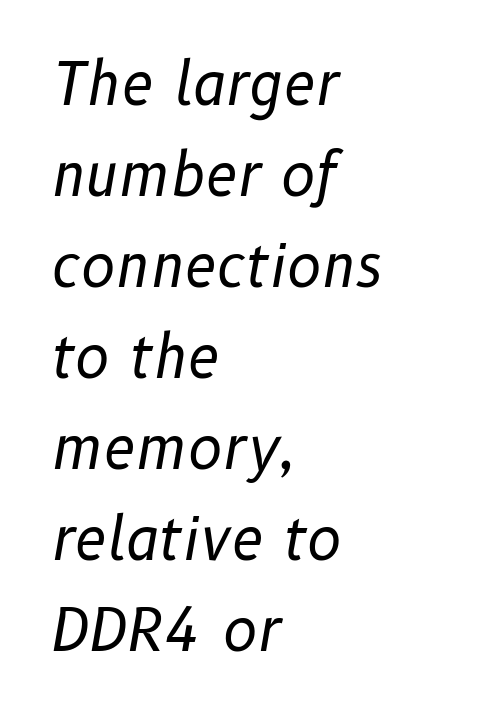
The image shows 58 px regular-weight type, italic (leaning right); set left-aligned, normal line spacing (1.57x), normal letter spacing, not underlined; low stroke contrast and a medium x-height.
